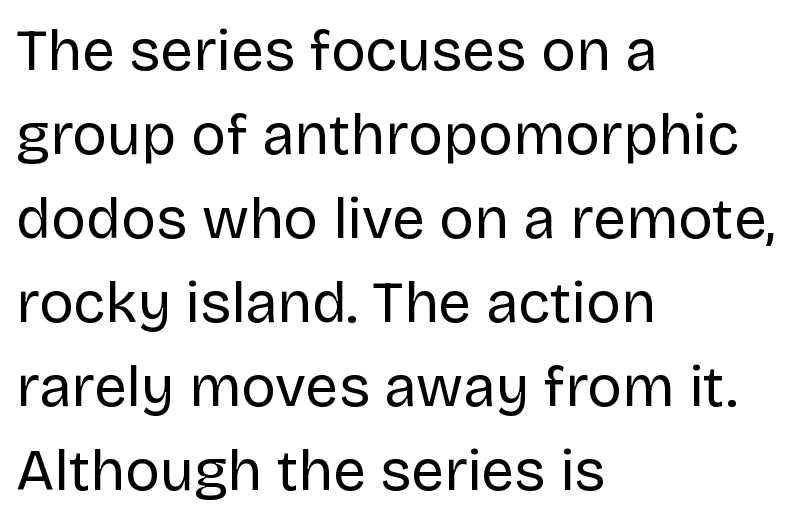
{"serif": "no", "italic": "no", "bold": "no", "weight": "regular", "width": "normal", "stroke_contrast": "low", "x_height": "large", "monospaced": "no", "underline": "no", "align": "left", "line_spacing": "normal", "line_spacing_ratio": 1.45, "letter_spacing": "normal", "letter_spacing_em": 0.0, "glyph_px": 58}
